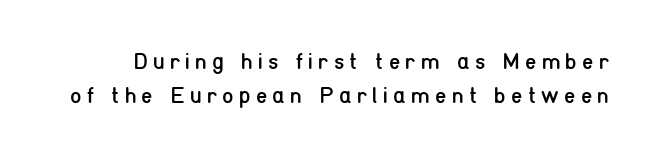
The image shows 23 px text type, upright; set normal line spacing (1.46x), unusually wide letter spacing (+0.23 em), not underlined.
